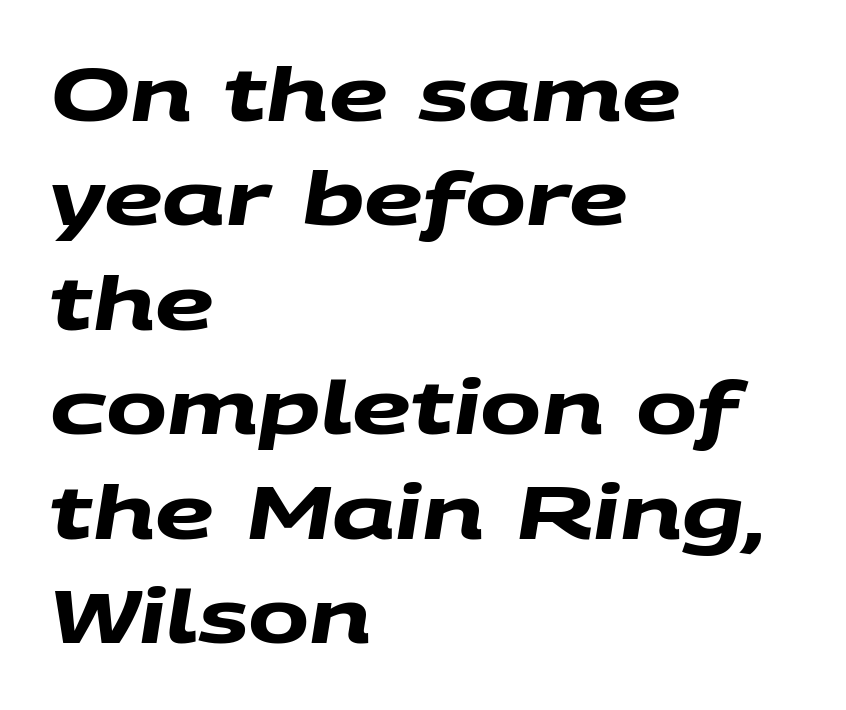
Reading down the column, the eye jumps a familiar distance to each next line. The rendering anchors every line to the left-hand side. The strokes are fattened all the way to bold. The letterforms sit shoulder to shoulder at normal distance. The rendering uses natural spacing where letterforms have individual widths. Descender tails drop into unmarked territory.
